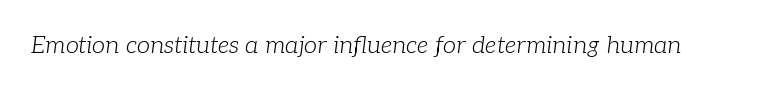
{"italic": "yes", "lean": "right", "slant_degrees": 7, "bold": "no", "underline": "no", "letter_spacing": "normal", "letter_spacing_em": 0.0, "glyph_px": 24}
